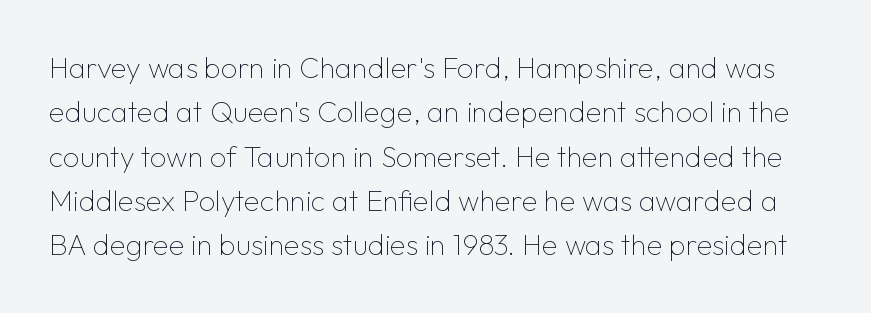
Q: Is the text bold? A: No.
Q: Is the text italic (slanted)? A: No, it is upright.
Q: Is the typeface a serif or a sans-serif typeface? A: Sans-serif.
Q: Is the text underlined? A: No.
Q: Is the spacing between letters normal or unusually wide? A: Normal.
Q: Is the spacing between lines tight, normal or loose? A: Normal.
Q: Width (condensed, normal, or wide)? A: Normal.
Q: Stroke contrast? A: Low.
Q: x-height? A: Medium.
Q: Monospaced? A: No.
